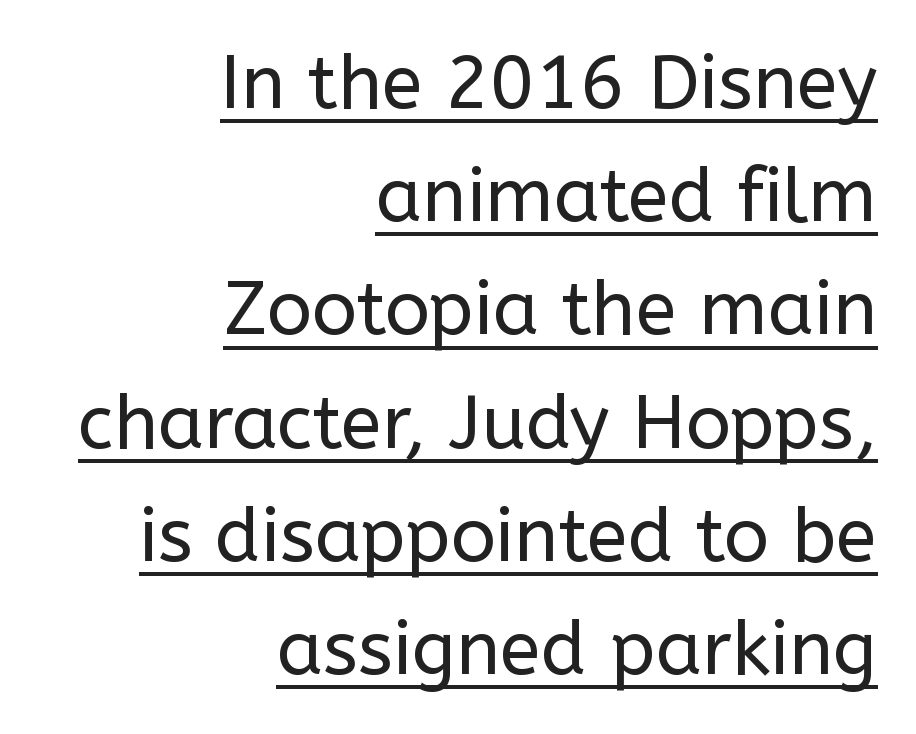
The image shows 75 px regular-weight sans-serif type, upright; set right-aligned, normal line spacing (1.51x), normal letter spacing, underlined; low stroke contrast and a medium x-height.
